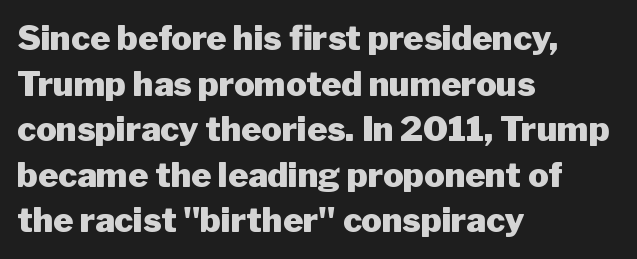
The image shows 34 px heavy sans-serif type, upright; set left-aligned, normal line spacing (1.34x), normal letter spacing, not underlined; low stroke contrast and a medium x-height.
